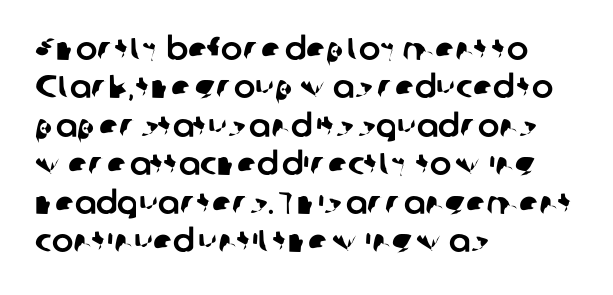
The image shows 32 px sans-serif type; set left-aligned, line spacing 1.2x, normal letter spacing, not underlined; low stroke contrast and a medium x-height.
